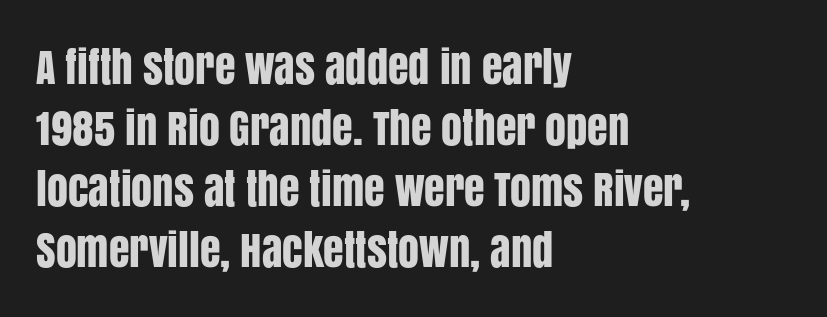
Q: Is the text italic (slanted)? A: No, it is upright.
Q: Is the typeface a serif or a sans-serif typeface? A: Sans-serif.
Q: Is the text underlined? A: No.
Q: How is the paragraph aligned? A: Left-aligned.
Q: Is the spacing between letters normal or unusually wide? A: Normal.
Q: Is the spacing between lines tight, normal or loose? A: Normal.
Q: Width (condensed, normal, or wide)? A: Condensed.
Q: Stroke contrast? A: Low.
Q: x-height? A: Large.
Q: Monospaced? A: No.
